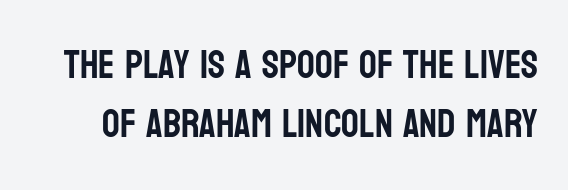
{"serif": "no", "italic": "no", "width": "condensed", "stroke_contrast": "low", "x_height": "large", "monospaced": "no", "underline": "no", "line_spacing": "normal", "line_spacing_ratio": 1.51, "letter_spacing": "normal", "letter_spacing_em": 0.0, "glyph_px": 39}
